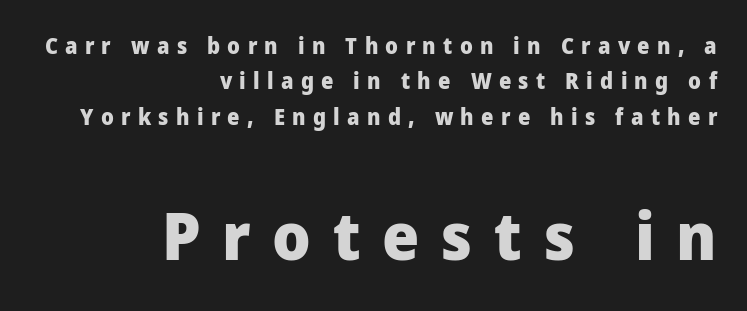
The image shows 66 px heavy sans-serif type, upright; set right-aligned, normal line spacing (1.61x), unusually wide letter spacing (+0.33 em), not underlined; the second (bottom) block is 3.0x larger; low stroke contrast and a medium x-height.
